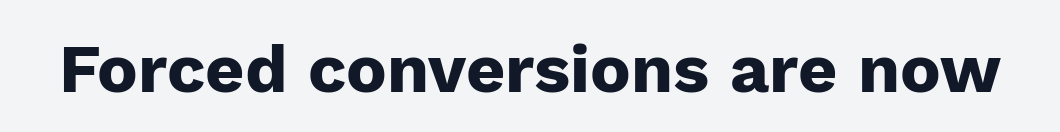
{"serif": "no", "italic": "no", "bold": "yes", "weight": "heavy", "width": "normal", "stroke_contrast": "low", "x_height": "medium", "monospaced": "no", "underline": "no", "letter_spacing": "normal", "letter_spacing_em": 0.0, "glyph_px": 68}
